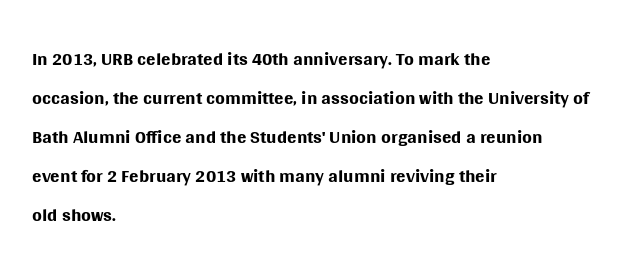
{"serif": "no", "italic": "no", "bold": "no", "weight": "regular", "width": "normal", "stroke_contrast": "medium", "x_height": "large", "monospaced": "no", "underline": "no", "align": "left", "line_spacing": "normal", "line_spacing_ratio": 1.39, "letter_spacing": "normal", "letter_spacing_em": 0.0, "glyph_px": 28}
